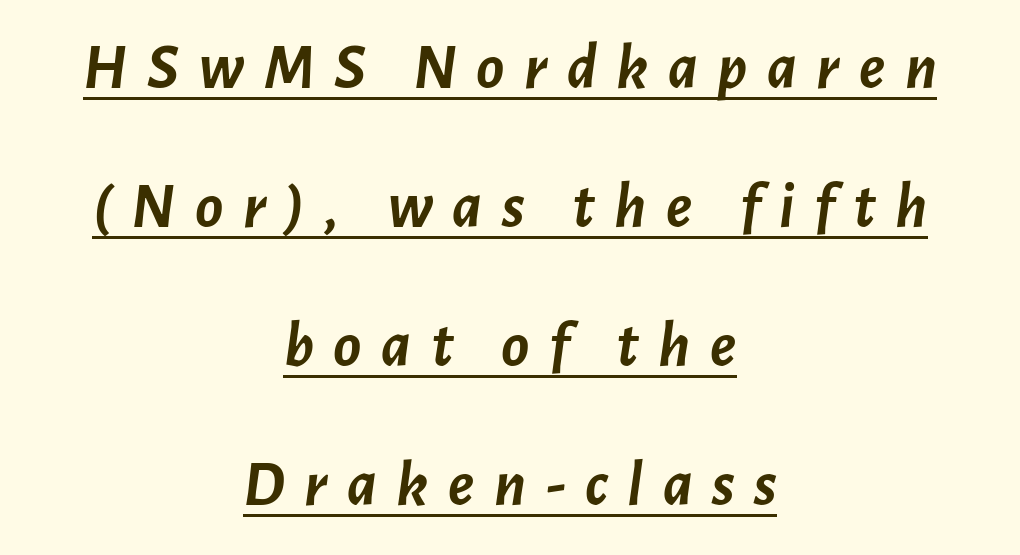
Q: Is the text bold? A: Yes.
Q: Is the text italic (slanted)? A: Yes, it leans right by about 7 degrees.
Q: Is the text underlined? A: Yes.
Q: How is the paragraph aligned? A: Centered.
Q: Is the spacing between letters normal or unusually wide? A: Unusually wide.
Q: Is the spacing between lines tight, normal or loose? A: Loose.
Q: Width (condensed, normal, or wide)? A: Normal.
Q: Stroke contrast? A: Low.
Q: x-height? A: Medium.
Q: Monospaced? A: No.
